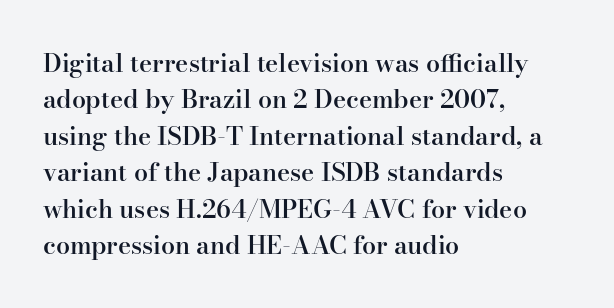
A somewhat darkened texture: the type is semibold rather than bold. If you drew a ruler down the left edge, every line would touch it. The zone under the glyphs is completely vacant. Ascenders rise straight up at ninety degrees. Caption: standard tracking, unaltered. Each new line begins a customary step beneath the previous one.
